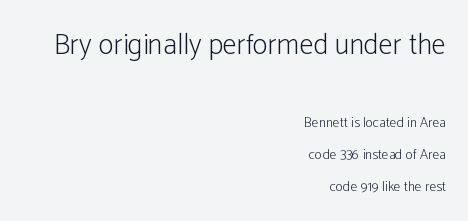
The string is rendered with underlining switched off. The face looks like a standard text weight, possibly lighter. Horizontally, the lines are justified to the trailing edge only. No italicization has been applied; the sample stays upright. Character widths vary here, with narrow letters taking less room than wide ones.
